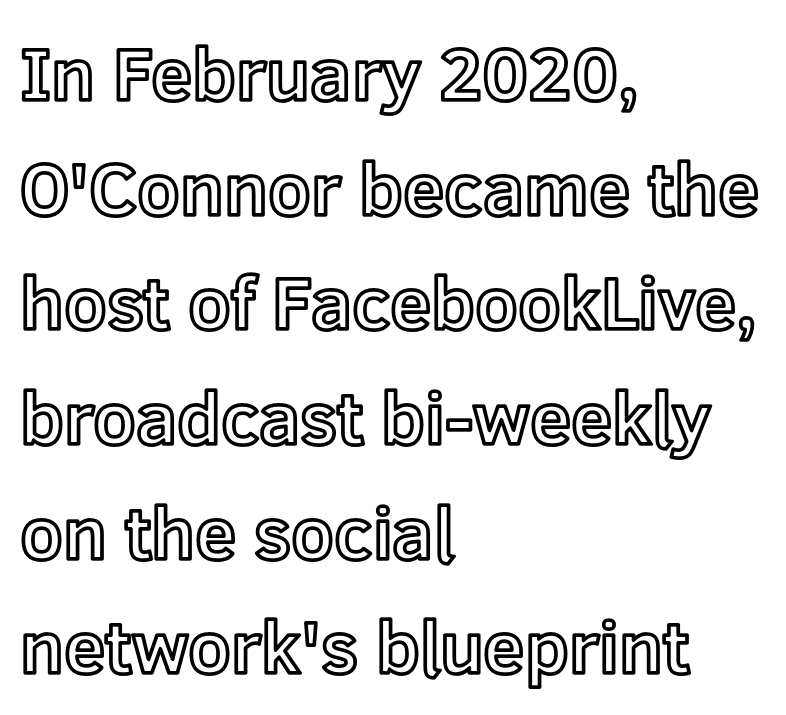
Q: Is the text italic (slanted)? A: No, it is upright.
Q: Is the text underlined? A: No.
Q: How is the paragraph aligned? A: Left-aligned.
Q: Is the spacing between letters normal or unusually wide? A: Normal.
Q: Is the spacing between lines tight, normal or loose? A: Normal.
Q: Width (condensed, normal, or wide)? A: Normal.
Q: x-height? A: Medium.
Q: Monospaced? A: No.
